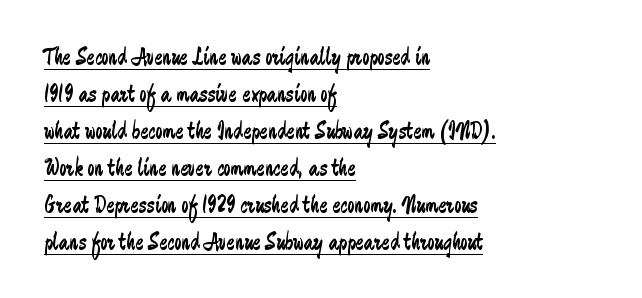
The image shows 25 px text type; set left-aligned, normal line spacing (1.48x), normal letter spacing, underlined.
